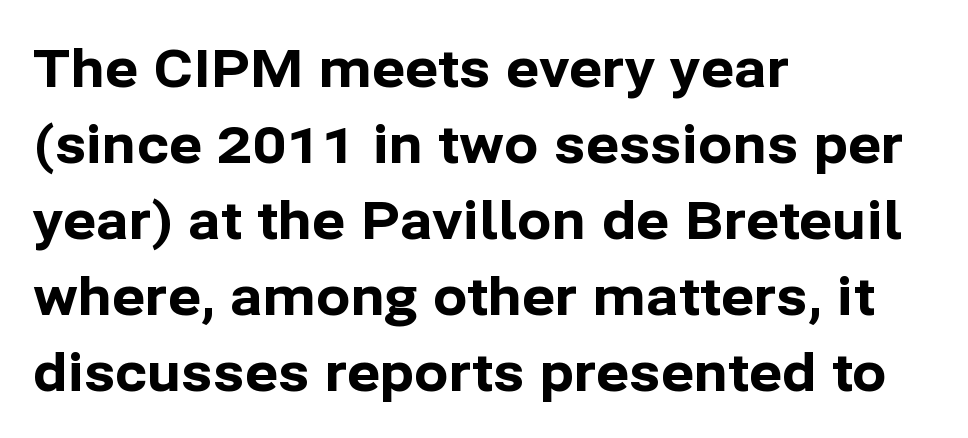
Q: Is the text bold? A: Yes.
Q: Is the text italic (slanted)? A: No, it is upright.
Q: Is the typeface a serif or a sans-serif typeface? A: Sans-serif.
Q: Is the text underlined? A: No.
Q: How is the paragraph aligned? A: Left-aligned.
Q: Is the spacing between letters normal or unusually wide? A: Normal.
Q: Is the spacing between lines tight, normal or loose? A: Normal.
Q: Width (condensed, normal, or wide)? A: Normal.
Q: Stroke contrast? A: Low.
Q: x-height? A: Medium.
Q: Monospaced? A: No.
